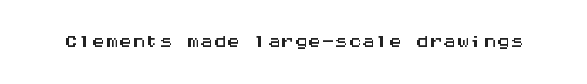
{"italic": "no", "underline": "no", "letter_spacing": "normal", "letter_spacing_em": 0.0, "glyph_px": 27}
